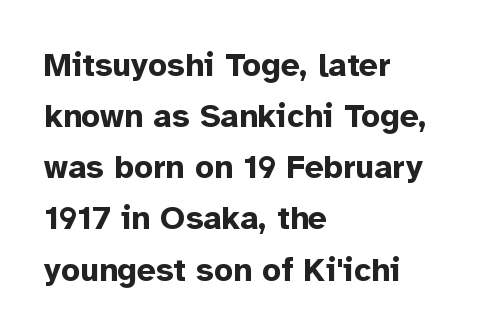
Q: Is the text bold? A: Yes.
Q: Is the text italic (slanted)? A: No, it is upright.
Q: Is the typeface a serif or a sans-serif typeface? A: Sans-serif.
Q: Is the text underlined? A: No.
Q: How is the paragraph aligned? A: Left-aligned.
Q: Is the spacing between letters normal or unusually wide? A: Normal.
Q: Is the spacing between lines tight, normal or loose? A: Normal.
Q: Width (condensed, normal, or wide)? A: Normal.
Q: Stroke contrast? A: Low.
Q: x-height? A: Medium.
Q: Monospaced? A: No.
